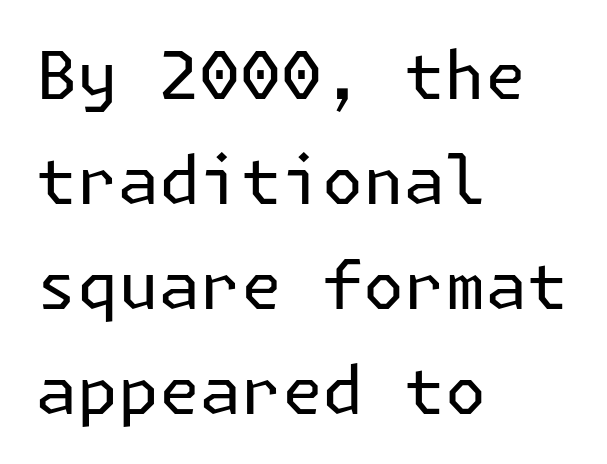
The image shows 66 px regular-weight sans-serif type, upright; set left-aligned, normal line spacing (1.59x), normal letter spacing, not underlined; low stroke contrast and a medium x-height.
